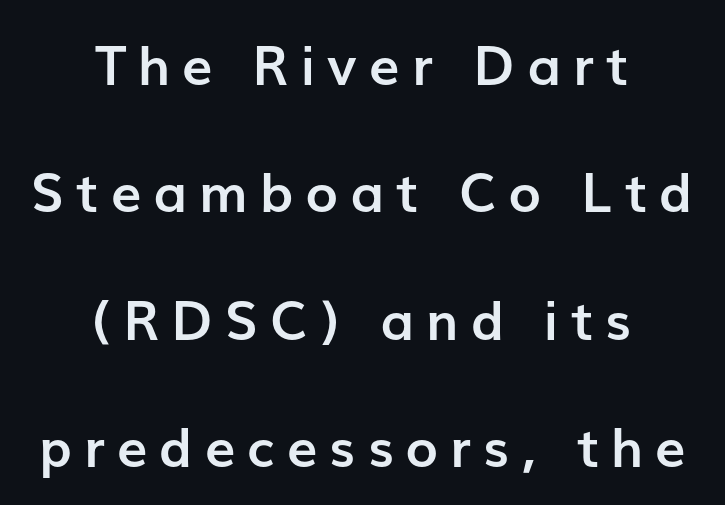
Q: Is the text bold? A: Yes.
Q: Is the text italic (slanted)? A: No, it is upright.
Q: Is the typeface a serif or a sans-serif typeface? A: Sans-serif.
Q: Is the text underlined? A: No.
Q: How is the paragraph aligned? A: Centered.
Q: Is the spacing between letters normal or unusually wide? A: Unusually wide.
Q: Is the spacing between lines tight, normal or loose? A: Loose.
Q: Width (condensed, normal, or wide)? A: Normal.
Q: Stroke contrast? A: Low.
Q: x-height? A: Medium.
Q: Monospaced? A: No.
